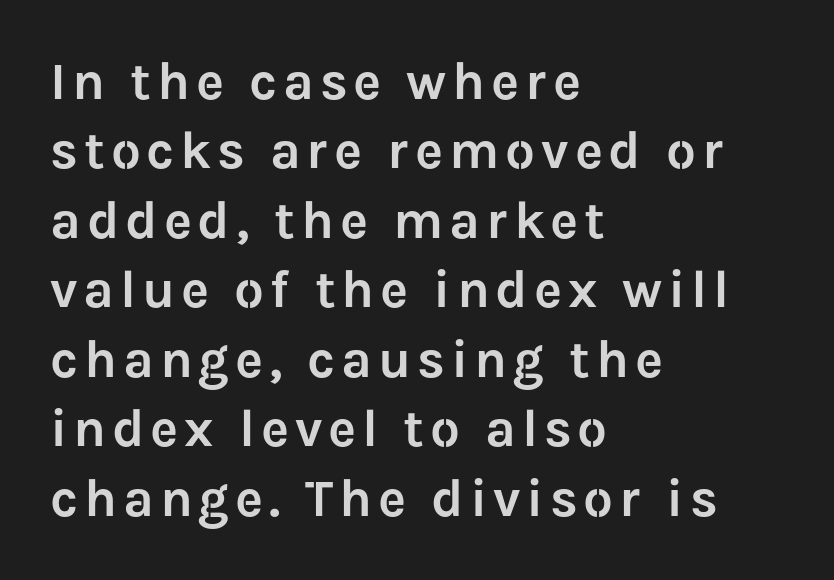
The image shows 53 px sans-serif type, upright; set left-aligned, normal line spacing (1.31x), not underlined; low stroke contrast and a medium x-height.
